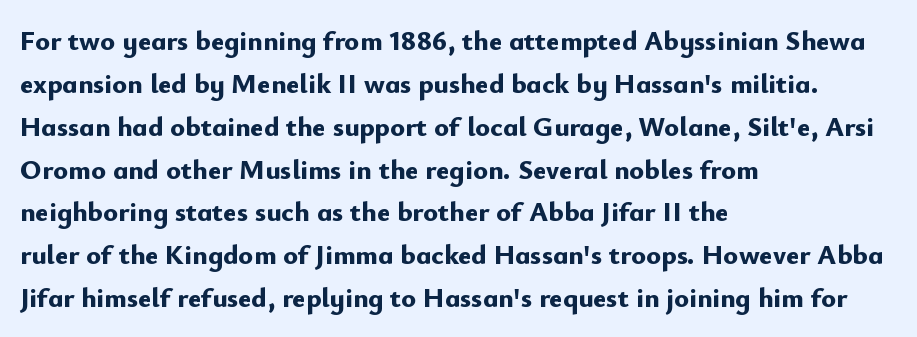
{"serif": "no", "italic": "no", "bold": "yes", "weight": "bold", "width": "normal", "stroke_contrast": "low", "x_height": "small", "monospaced": "no", "underline": "no", "align": "left", "line_spacing": "normal", "line_spacing_ratio": 1.53, "letter_spacing": "normal", "letter_spacing_em": 0.0, "glyph_px": 28}
